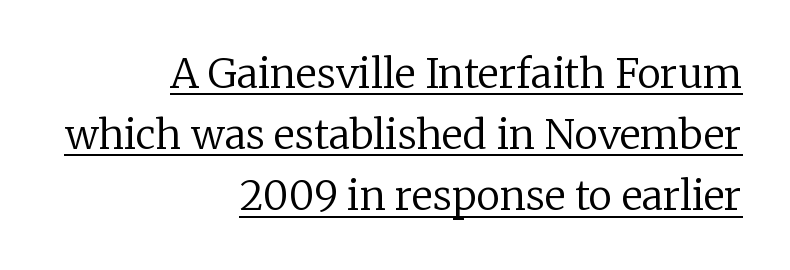
The image shows 40 px regular-weight serif type, upright; set right-aligned, normal line spacing (1.53x), normal letter spacing, underlined; low stroke contrast and a medium x-height.
